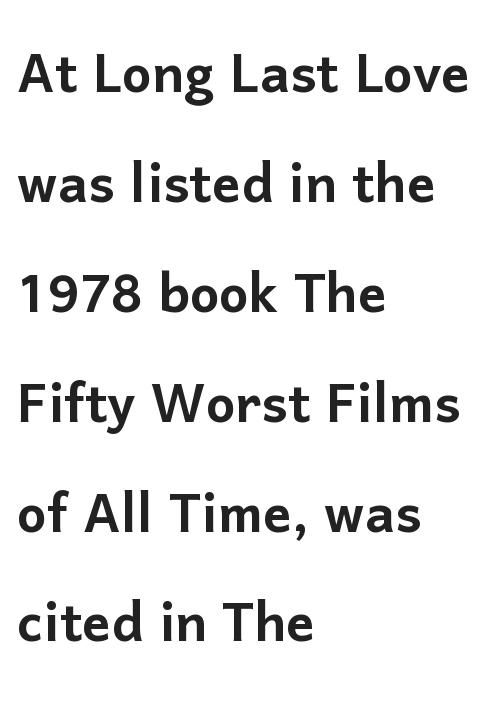
The image shows 70 px sans-serif type, upright; set left-aligned, normal line spacing (1.57x), normal letter spacing, not underlined; low stroke contrast and a medium x-height.
